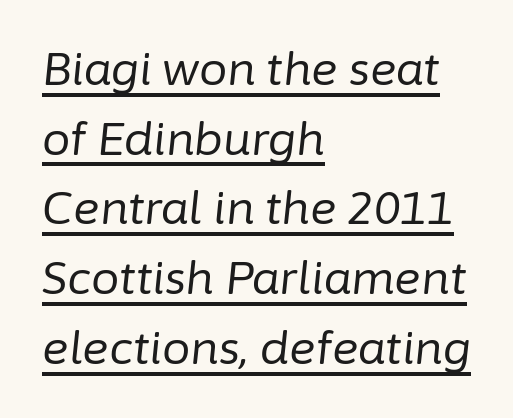
{"italic": "yes", "lean": "right", "slant_degrees": 6, "bold": "no", "weight": "regular", "width": "normal", "stroke_contrast": "low", "x_height": "medium", "monospaced": "no", "underline": "yes", "align": "left", "line_spacing": "normal", "line_spacing_ratio": 1.55, "letter_spacing": "normal", "letter_spacing_em": 0.0, "glyph_px": 45}
